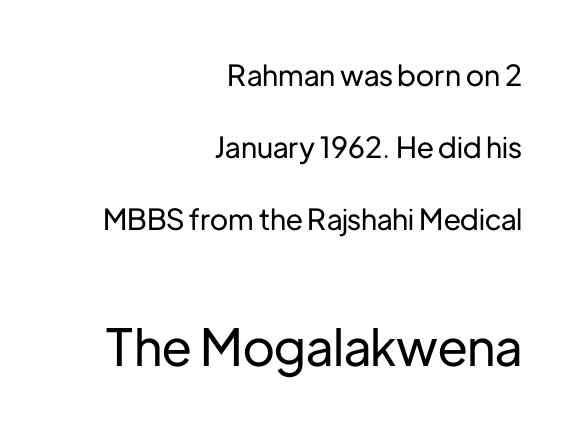
Q: Is the text italic (slanted)? A: No, it is upright.
Q: Is the typeface a serif or a sans-serif typeface? A: Sans-serif.
Q: Is the text underlined? A: No.
Q: How is the paragraph aligned? A: Right-aligned.
Q: Is the spacing between letters normal or unusually wide? A: Normal.
Q: Is the spacing between lines tight, normal or loose? A: Loose.
Q: Which block of text is set in a larger size, the first (top) or the second (bottom)? A: The second (bottom) one.
Q: Width (condensed, normal, or wide)? A: Normal.
Q: Stroke contrast? A: Low.
Q: x-height? A: Medium.
Q: Monospaced? A: No.
